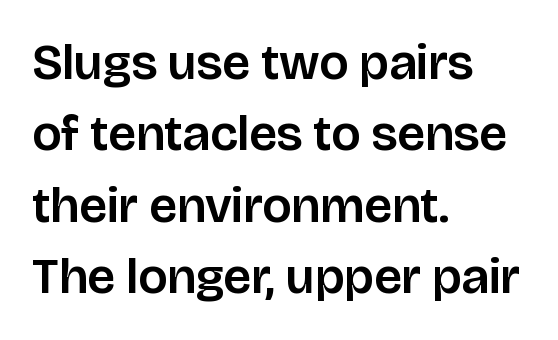
Q: Is the text italic (slanted)? A: No, it is upright.
Q: Is the typeface a serif or a sans-serif typeface? A: Sans-serif.
Q: Is the text underlined? A: No.
Q: How is the paragraph aligned? A: Left-aligned.
Q: Is the spacing between letters normal or unusually wide? A: Normal.
Q: Is the spacing between lines tight, normal or loose? A: Normal.
Q: Width (condensed, normal, or wide)? A: Normal.
Q: Stroke contrast? A: Low.
Q: x-height? A: Large.
Q: Monospaced? A: No.
